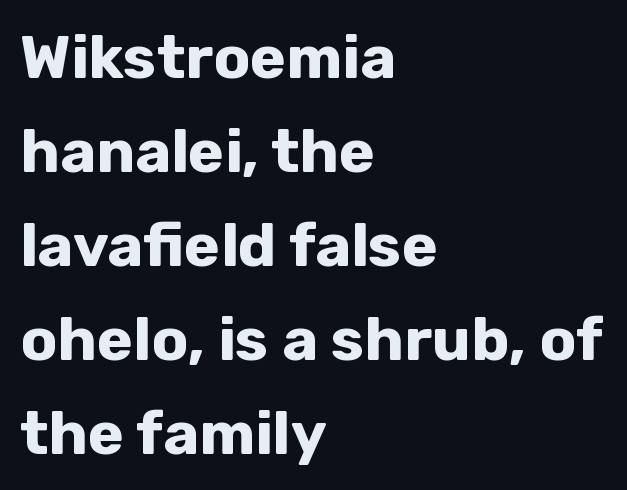
{"serif": "no", "italic": "no", "bold": "yes", "weight": "bold", "width": "normal", "stroke_contrast": "low", "x_height": "medium", "monospaced": "no", "underline": "no", "align": "left", "line_spacing": "normal", "line_spacing_ratio": 1.54, "letter_spacing": "normal", "letter_spacing_em": 0.0, "glyph_px": 61}
